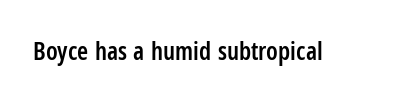
The image shows 25 px text type, upright; set normal letter spacing, not underlined.
